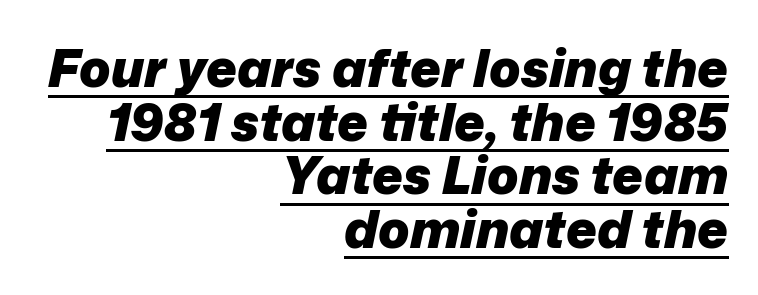
{"italic": "yes", "lean": "right", "slant_degrees": 12, "bold": "yes", "weight": "heavy", "width": "normal", "stroke_contrast": "low", "x_height": "medium", "monospaced": "no", "underline": "yes", "align": "right", "line_spacing": "tight", "line_spacing_ratio": 1.03, "letter_spacing": "normal", "letter_spacing_em": 0.0, "glyph_px": 52}
